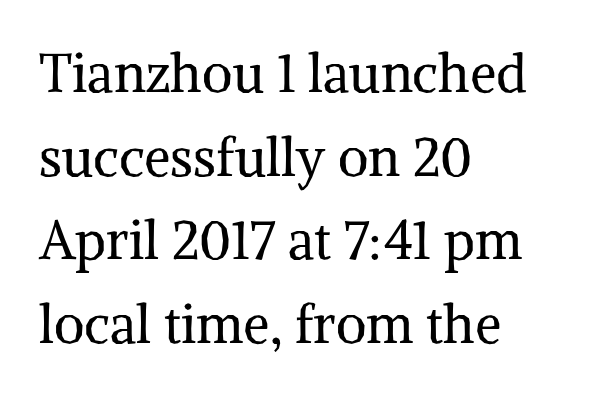
{"serif": "yes", "italic": "no", "bold": "no", "weight": "regular", "width": "normal", "stroke_contrast": "medium", "x_height": "medium", "monospaced": "no", "underline": "no", "align": "left", "line_spacing": "normal", "line_spacing_ratio": 1.58, "letter_spacing": "normal", "letter_spacing_em": 0.0, "glyph_px": 53}
